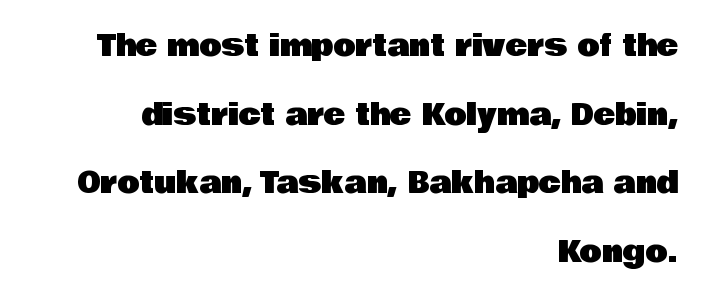
{"serif": "no", "italic": "no", "width": "normal", "stroke_contrast": "low", "x_height": "large", "monospaced": "no", "underline": "no", "align": "right", "line_spacing": "loose", "line_spacing_ratio": 2.37, "letter_spacing": "normal", "letter_spacing_em": 0.0, "glyph_px": 29}
